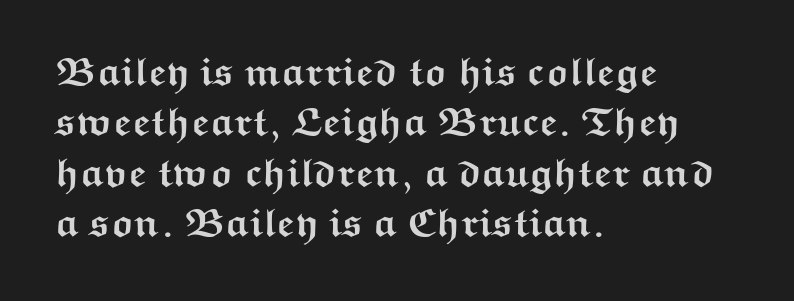
Here the designer chose a conventional face with non-uniform glyph widths. Notice how descenders clear the ascenders below comfortably — that's standard leading. These lines stack with their left ends in a neat column. The glyphs have the mass of a bold cut. This is the regular roman posture of the typeface. Descenders are the only things crossing below the line.
